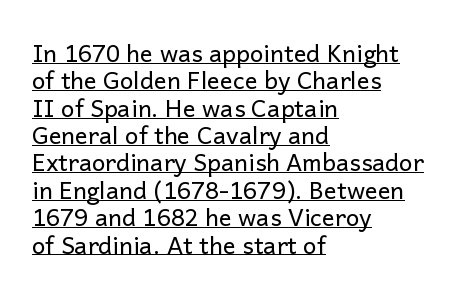
Q: Is the text bold? A: No.
Q: Is the text italic (slanted)? A: No, it is upright.
Q: Is the text underlined? A: Yes.
Q: How is the paragraph aligned? A: Left-aligned.
Q: Is the spacing between letters normal or unusually wide? A: Normal.
Q: Is the spacing between lines tight, normal or loose? A: Tight.
